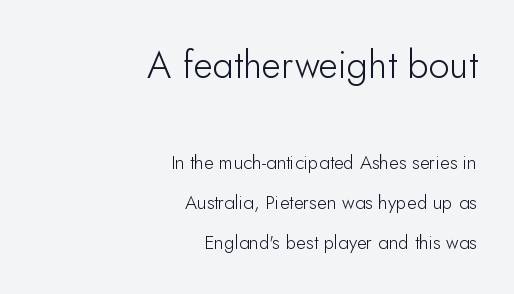
Q: Is the text bold? A: No.
Q: Is the text italic (slanted)? A: No, it is upright.
Q: Is the typeface a serif or a sans-serif typeface? A: Sans-serif.
Q: Is the text underlined? A: No.
Q: How is the paragraph aligned? A: Right-aligned.
Q: Is the spacing between letters normal or unusually wide? A: Normal.
Q: Is the spacing between lines tight, normal or loose? A: Loose.
Q: Which block of text is set in a larger size, the first (top) or the second (bottom)? A: The first (top) one.
Q: Width (condensed, normal, or wide)? A: Normal.
Q: Stroke contrast? A: Low.
Q: x-height? A: Small.
Q: Monospaced? A: No.
